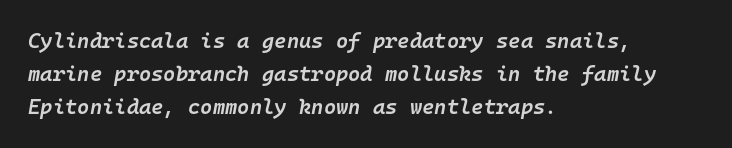
Q: Is the text bold? A: Semi-bold.
Q: Is the text italic (slanted)? A: Yes, it leans right by about 10 degrees.
Q: Is the text underlined? A: No.
Q: How is the paragraph aligned? A: Left-aligned.
Q: Is the spacing between letters normal or unusually wide? A: Normal.
Q: Is the spacing between lines tight, normal or loose? A: Normal.
